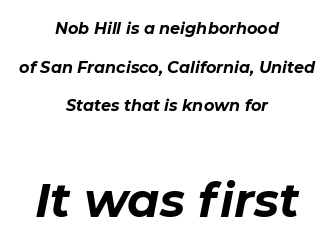
Q: Is the text bold? A: Yes.
Q: Is the text italic (slanted)? A: Yes, it leans right by about 11 degrees.
Q: Is the text underlined? A: No.
Q: How is the paragraph aligned? A: Centered.
Q: Is the spacing between letters normal or unusually wide? A: Normal.
Q: Is the spacing between lines tight, normal or loose? A: Loose.
Q: Which block of text is set in a larger size, the first (top) or the second (bottom)? A: The second (bottom) one.
Q: Width (condensed, normal, or wide)? A: Normal.
Q: Stroke contrast? A: Low.
Q: x-height? A: Medium.
Q: Monospaced? A: No.
